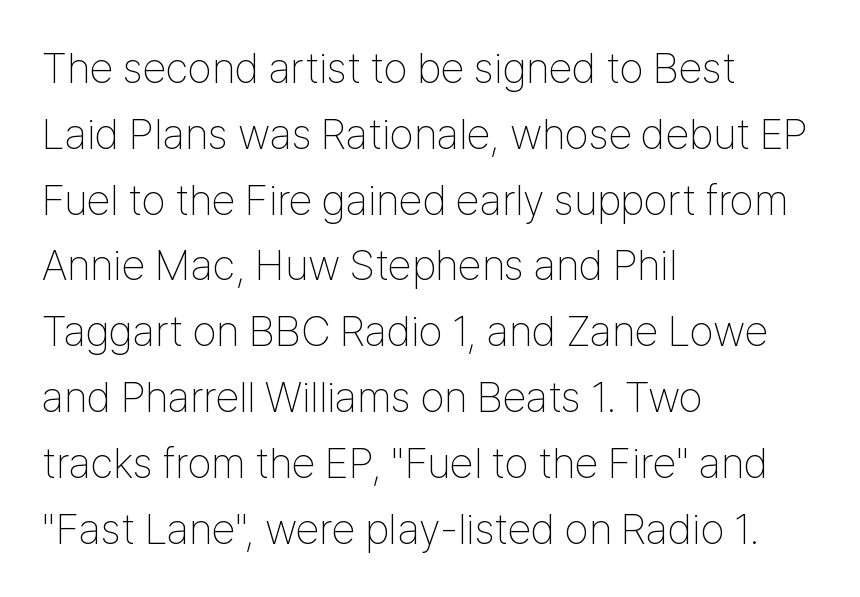
{"serif": "no", "italic": "no", "bold": "no", "weight": "thin", "width": "condensed", "stroke_contrast": "low", "x_height": "medium", "monospaced": "no", "underline": "no", "align": "left", "line_spacing": "normal", "line_spacing_ratio": 1.53, "letter_spacing": "normal", "letter_spacing_em": 0.0, "glyph_px": 43}
